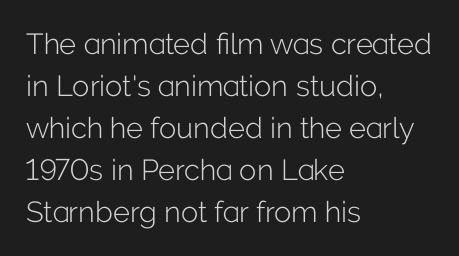
The characters are drawn with everyday or finer stroke widths. Proportional: the letters do not fall into vertical columns. The font family rendered here belongs to the sans-serif group. Quick note: interline space is typical. The setting favours the left margin, as ordinary paragraphs usually do. The lettering stays uniformly vertical, giving the passage a roman look.
